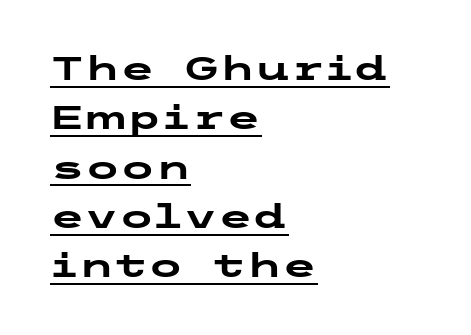
I'd call this a sans setting — the letters go barefoot. The typesetter has applied underlining to the passage shown. This is heavy type, rendered in bold. Characters follow at the spacing the type designer built in. All the whitespace from short lines collects on the right. When letters stand straight like this, we call the style roman or upright.
